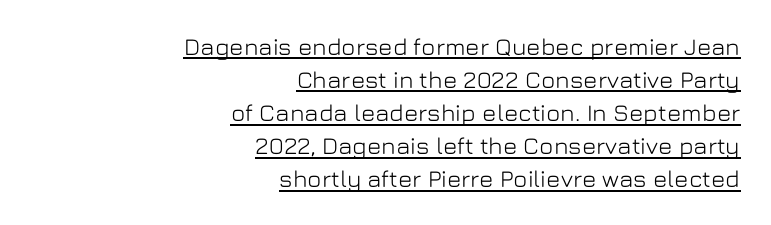
{"italic": "no", "underline": "yes", "align": "right", "line_spacing": "normal", "line_spacing_ratio": 1.38, "letter_spacing": "normal", "letter_spacing_em": 0.0, "glyph_px": 24}
